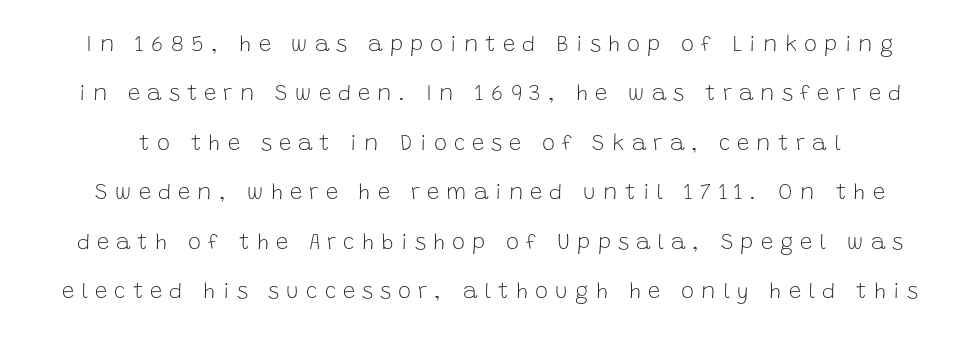
Q: Is the text bold? A: No.
Q: Is the text italic (slanted)? A: No, it is upright.
Q: Is the text underlined? A: No.
Q: Is the spacing between letters normal or unusually wide? A: Unusually wide.
Q: Is the spacing between lines tight, normal or loose? A: Loose.
